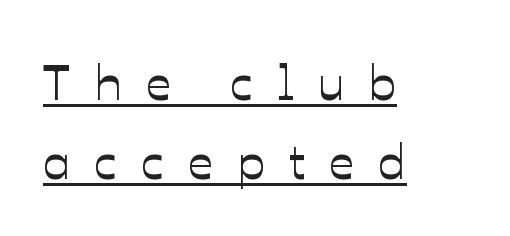
Q: Is the text italic (slanted)? A: No, it is upright.
Q: Is the text underlined? A: Yes.
Q: How is the paragraph aligned? A: Left-aligned.
Q: Is the spacing between letters normal or unusually wide? A: Unusually wide.
Q: Is the spacing between lines tight, normal or loose? A: Normal.
Q: Width (condensed, normal, or wide)? A: Normal.
Q: Stroke contrast? A: Low.
Q: x-height? A: Medium.
Q: Monospaced? A: No.
